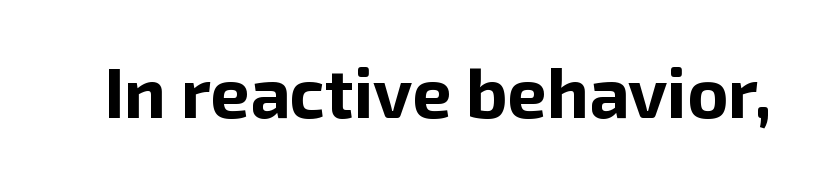
{"serif": "no", "italic": "no", "bold": "yes", "weight": "bold", "width": "normal", "stroke_contrast": "low", "x_height": "medium", "monospaced": "no", "underline": "no", "letter_spacing": "normal", "letter_spacing_em": 0.0, "glyph_px": 70}
